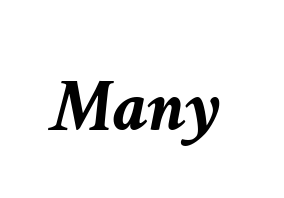
Q: Is the text bold? A: Yes.
Q: Is the text italic (slanted)? A: Yes, it leans right by about 11 degrees.
Q: Is the text underlined? A: No.
Q: Is the spacing between letters normal or unusually wide? A: Normal.
Q: Width (condensed, normal, or wide)? A: Normal.
Q: Stroke contrast? A: Low.
Q: x-height? A: Medium.
Q: Monospaced? A: No.
